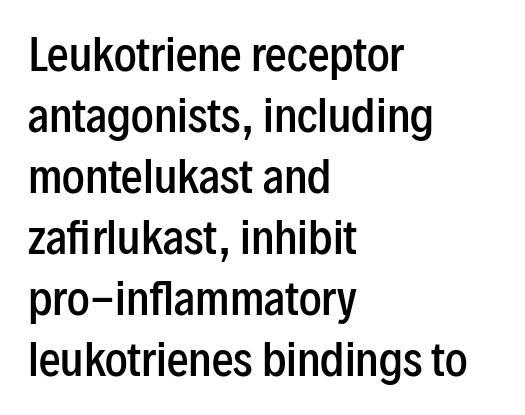
Each letter's strokes conclude bluntly, with no projecting serifs. Does the lettering tilt? It doesn't — this is upright. This sample has the flowing, uneven cadence of proportional lettering. Bare-footed words on every line. Whoever set this chose a conventional vertical rhythm.
